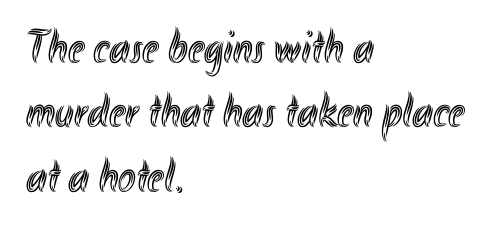
{"width": "condensed", "x_height": "small", "monospaced": "no", "underline": "no", "align": "left", "line_spacing": "normal", "line_spacing_ratio": 1.37, "letter_spacing": "normal", "letter_spacing_em": 0.0, "glyph_px": 47}
